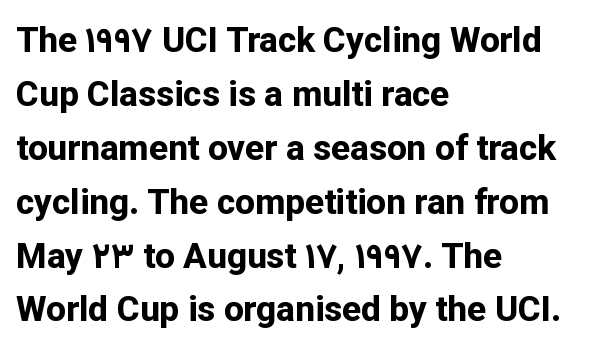
If you drew a line through each stem, it would be perfectly vertical. Character widths vary here, with narrow letters taking less room than wide ones. Students, this is bold: see how much ink each stroke carries. Line starts are locked; line ends wander. The baseline area is clear.
